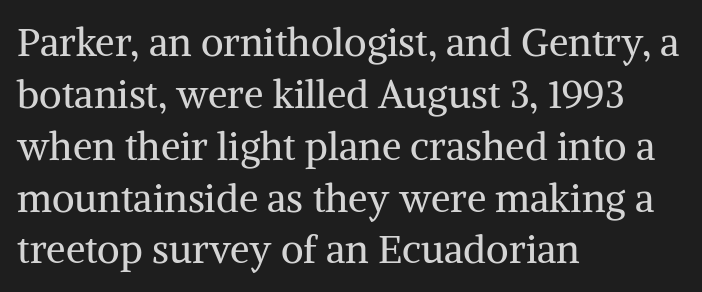
Notice how the stems are strictly vertical — no italics here. The type family on display is of the serif kind. A student would call this left alignment; a typographer would say flush left, rag right. Inter-character spacing is left at the font's built-in metrics. Vertically, the passage feels balanced, rows spaced as you'd expect. Each row of text sits above clean, open space.
